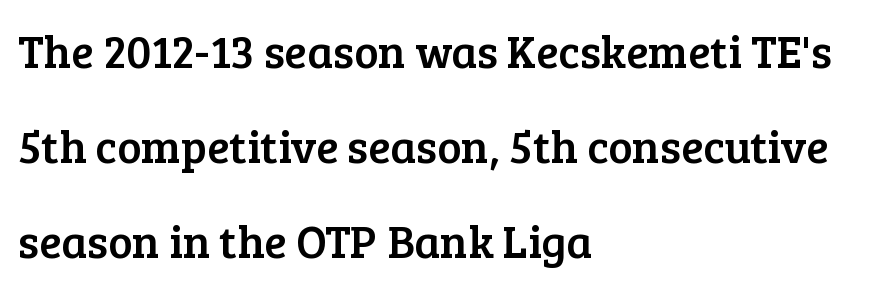
This is serif lettering, the kind often seen in printed books. Between one letter and the next there's only the usual sliver of space. In CSS terms this would be text-align: left. This sample has the flowing, uneven cadence of proportional lettering.
